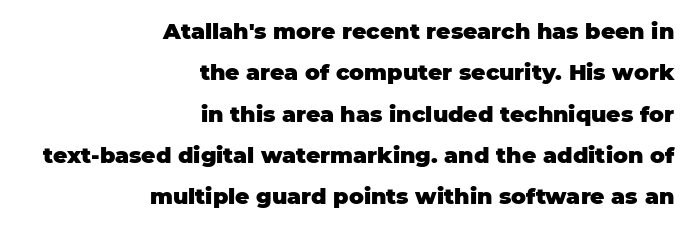
The image shows 22 px bold type, upright; set right-aligned, line spacing 1.88x, normal letter spacing, not underlined.
